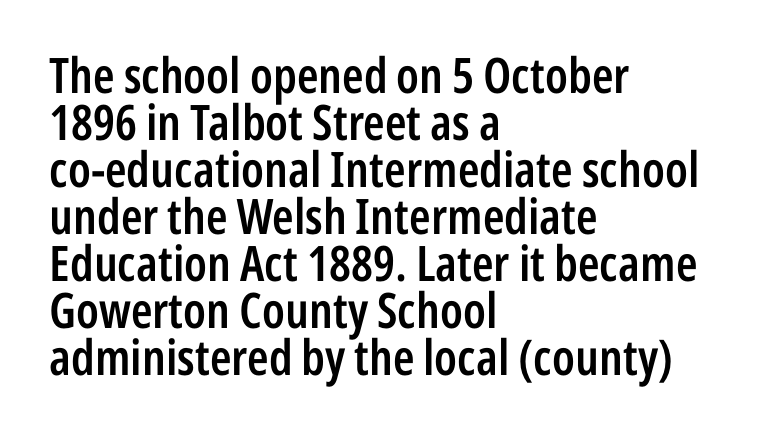
These lines keep a tight, regular rhythm from letter to letter. Glance below the letters and you will spot only blank space. Is this a fixed-width face? No — the glyphs have proportional, varying widths. One-word summary of the alignment: left. Regarding serifs, this sample does without them. In terms of leading, this rendering errs on the cramped side.
